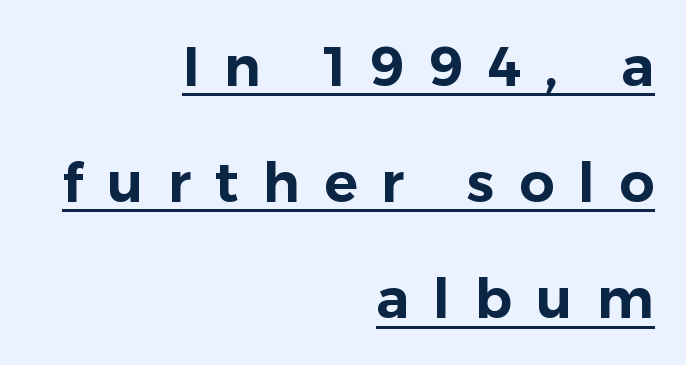
Notice the wide empty band between every row — that's loose leading. Style check: upright. Tracking value appears strongly positive — letters spread wide. Emphasis is given by a line drawn under the lettering. Varying glyph widths throughout — classic text-font behaviour. The type family on display is of the sans-serif kind.
